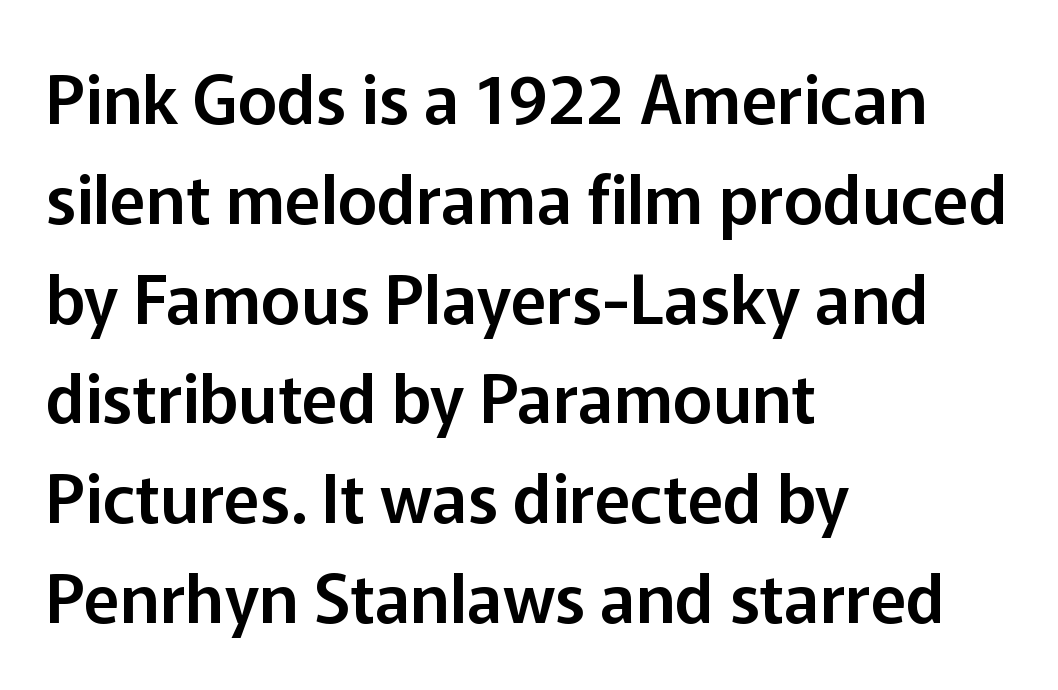
Q: Is the text italic (slanted)? A: No, it is upright.
Q: Is the typeface a serif or a sans-serif typeface? A: Sans-serif.
Q: Is the text underlined? A: No.
Q: How is the paragraph aligned? A: Left-aligned.
Q: Is the spacing between letters normal or unusually wide? A: Normal.
Q: Is the spacing between lines tight, normal or loose? A: Normal.
Q: Width (condensed, normal, or wide)? A: Normal.
Q: Stroke contrast? A: Low.
Q: x-height? A: Medium.
Q: Monospaced? A: No.
